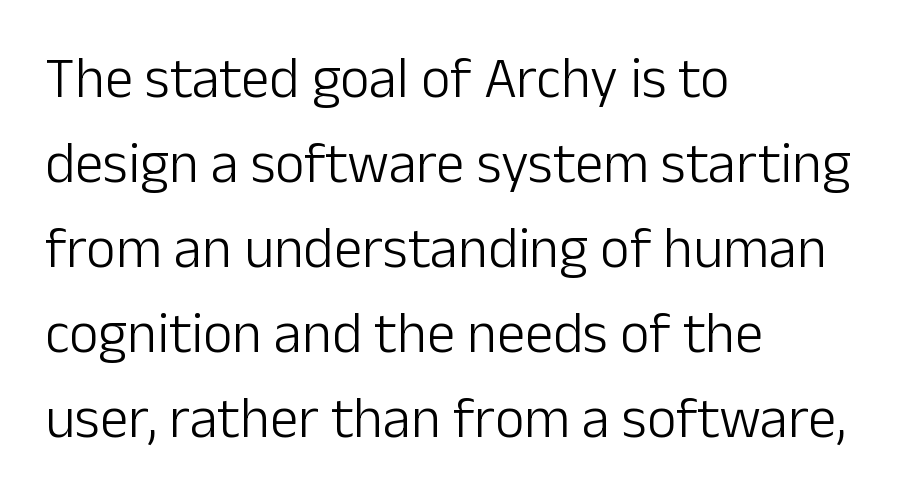
The image shows 57 px light sans-serif type, upright; set left-aligned, normal line spacing (1.49x), normal letter spacing, not underlined; low stroke contrast and a medium x-height.
